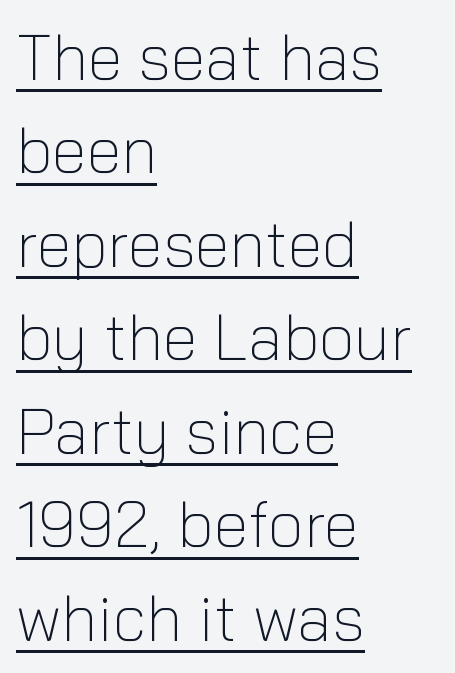
{"serif": "no", "italic": "no", "bold": "no", "weight": "light", "width": "normal", "stroke_contrast": "low", "x_height": "medium", "monospaced": "no", "underline": "yes", "align": "left", "line_spacing": "normal", "line_spacing_ratio": 1.46, "letter_spacing": "normal", "letter_spacing_em": 0.0, "glyph_px": 64}
